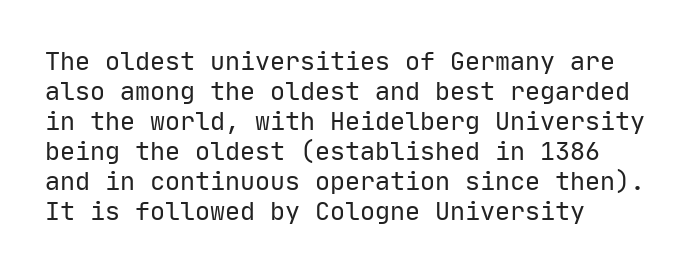
The image shows 25 px text type, upright; set left-aligned, line spacing 1.2x, normal letter spacing, not underlined.
